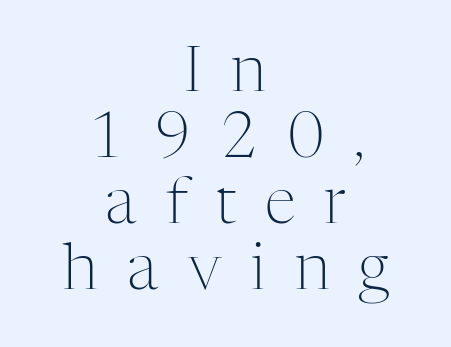
Q: Is the text bold? A: No.
Q: Is the text italic (slanted)? A: No, it is upright.
Q: Is the typeface a serif or a sans-serif typeface? A: Serif.
Q: Is the text underlined? A: No.
Q: How is the paragraph aligned? A: Centered.
Q: Is the spacing between letters normal or unusually wide? A: Unusually wide.
Q: Is the spacing between lines tight, normal or loose? A: Tight.
Q: Width (condensed, normal, or wide)? A: Normal.
Q: Stroke contrast? A: Medium.
Q: x-height? A: Medium.
Q: Monospaced? A: No.
